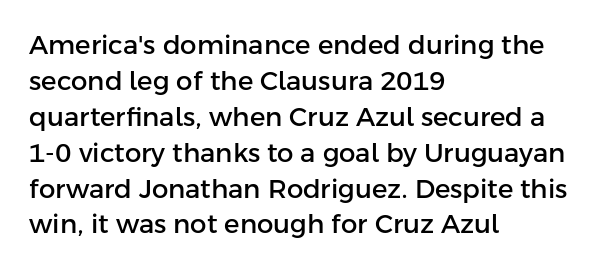
The image shows 26 px text type, upright; set left-aligned, normal line spacing (1.38x), normal letter spacing, not underlined.
